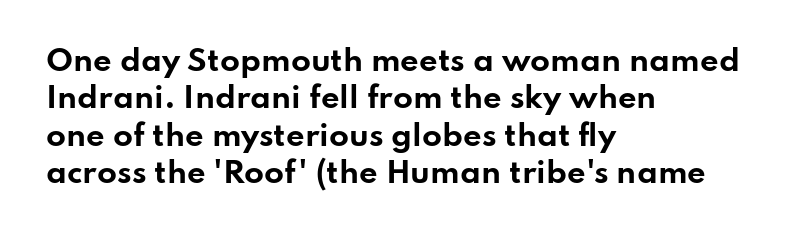
The image shows 29 px bold, wide sans-serif type, upright; set left-aligned, normal line spacing (1.29x), normal letter spacing, not underlined; low stroke contrast and a small x-height.
